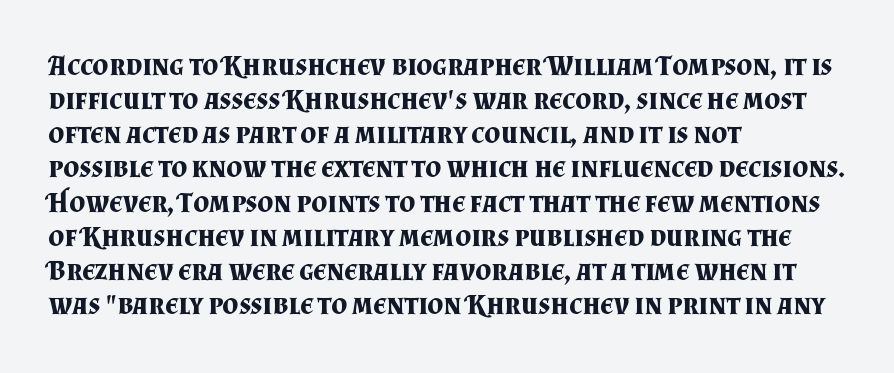
{"serif": "yes", "italic": "no", "bold": "yes", "weight": "bold", "width": "normal", "stroke_contrast": "medium", "x_height": "small", "monospaced": "no", "underline": "no", "align": "left", "line_spacing_ratio": 1.22, "letter_spacing": "normal", "letter_spacing_em": 0.0, "glyph_px": 28}
